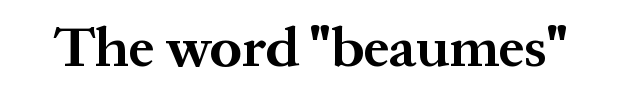
These lines were composed using upright roman letters. The passage shown is typeset with a serif family. These lines are rendered in a variable-pitch font. Caption: standard tracking, unaltered. Honestly, there is no underline to notice here at all.
